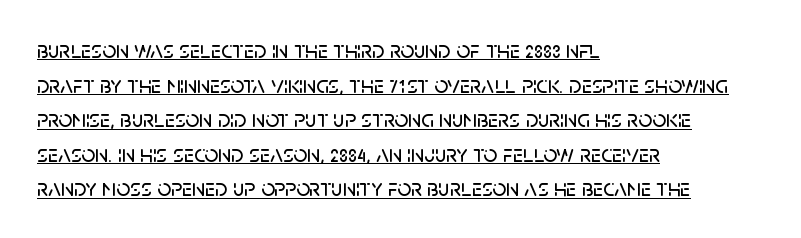
Q: Is the text italic (slanted)? A: No, it is upright.
Q: Is the text underlined? A: Yes.
Q: How is the paragraph aligned? A: Left-aligned.
Q: Is the spacing between letters normal or unusually wide? A: Normal.
Q: Is the spacing between lines tight, normal or loose? A: Normal.
